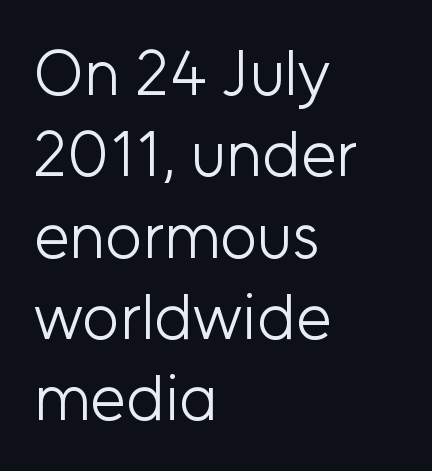
Q: Is the text bold? A: No.
Q: Is the text italic (slanted)? A: No, it is upright.
Q: Is the typeface a serif or a sans-serif typeface? A: Sans-serif.
Q: Is the text underlined? A: No.
Q: How is the paragraph aligned? A: Left-aligned.
Q: Is the spacing between letters normal or unusually wide? A: Normal.
Q: Is the spacing between lines tight, normal or loose? A: Normal.
Q: Width (condensed, normal, or wide)? A: Normal.
Q: Stroke contrast? A: Low.
Q: x-height? A: Medium.
Q: Monospaced? A: No.
